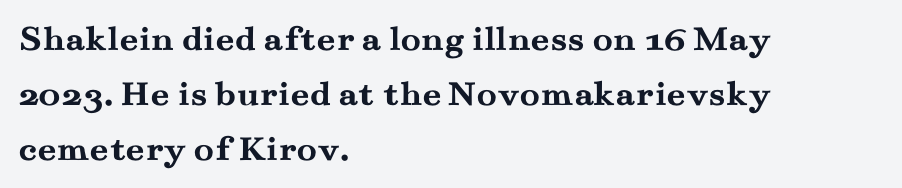
The letters advance in unequal steps, a hallmark of proportional type. Posture: straight, roman, zero tilt. The designer left line spacing at the default. You can tell from the footed stems that serif type was used. Alignment: flush left.
